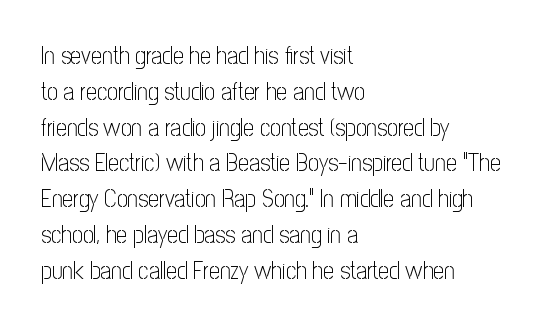
The image shows 24 px text type, upright; set left-aligned, normal line spacing (1.49x), normal letter spacing, not underlined.
